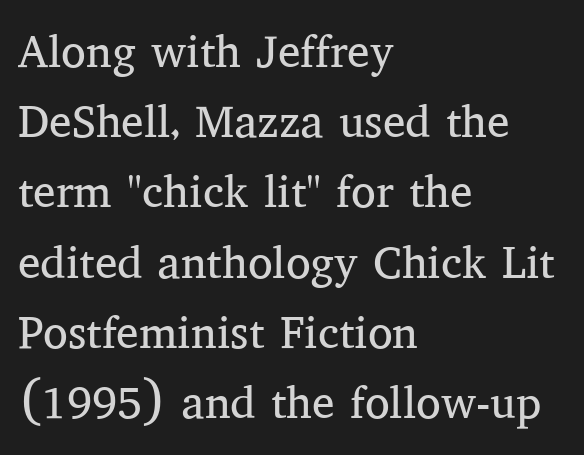
The image shows 45 px regular-weight serif type, upright; set left-aligned, normal line spacing (1.56x), normal letter spacing, not underlined; medium stroke contrast and a medium x-height.
